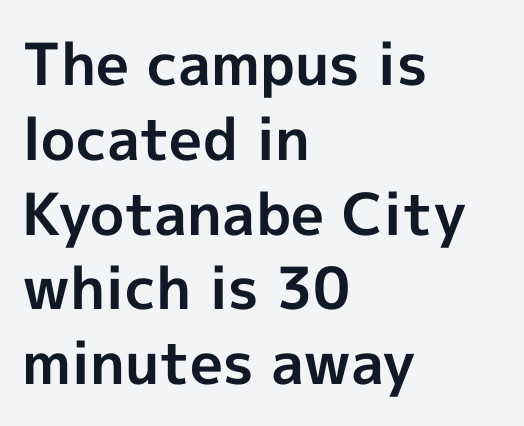
Q: Is the text bold? A: Yes.
Q: Is the text italic (slanted)? A: No, it is upright.
Q: Is the typeface a serif or a sans-serif typeface? A: Sans-serif.
Q: Is the text underlined? A: No.
Q: How is the paragraph aligned? A: Left-aligned.
Q: Is the spacing between letters normal or unusually wide? A: Normal.
Q: Is the spacing between lines tight, normal or loose? A: Normal.
Q: Width (condensed, normal, or wide)? A: Normal.
Q: x-height? A: Medium.
Q: Monospaced? A: No.
